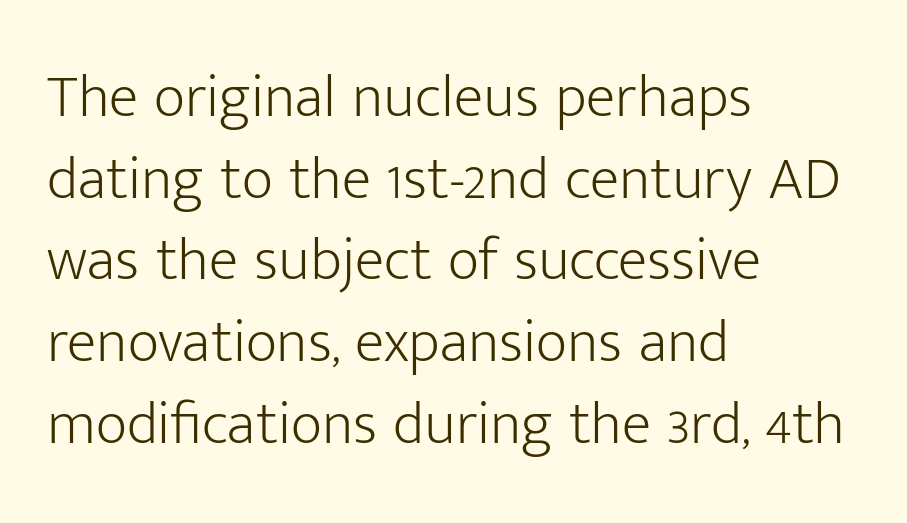
The image shows 61 px light sans-serif type, upright; set left-aligned, normal line spacing (1.34x), normal letter spacing, not underlined; low stroke contrast and a medium x-height.
